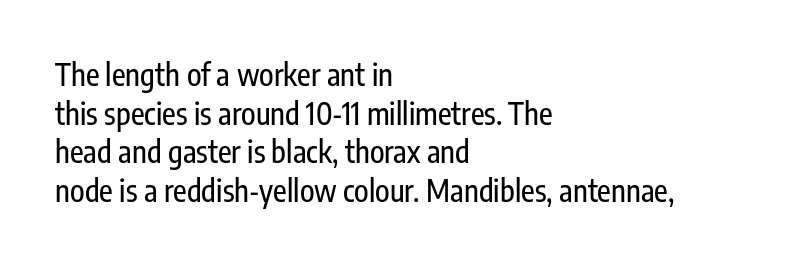
The lettering stays uniformly vertical, giving the passage a roman look. The string is rendered with underlining switched off. Looks like regular typesetting: each glyph gets only the width it needs. The leading is moderate, giving the passage an even texture.
